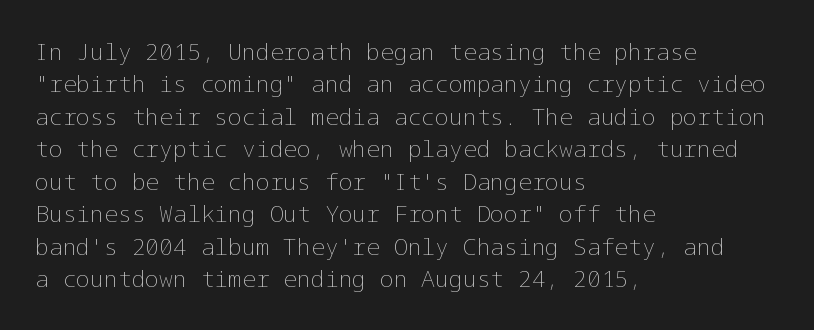
The tracking reads as untouched default to a designer's eye. Layout note: lines flush left. Students, observe: this is what conventionally led text looks like. Underline: absent.
